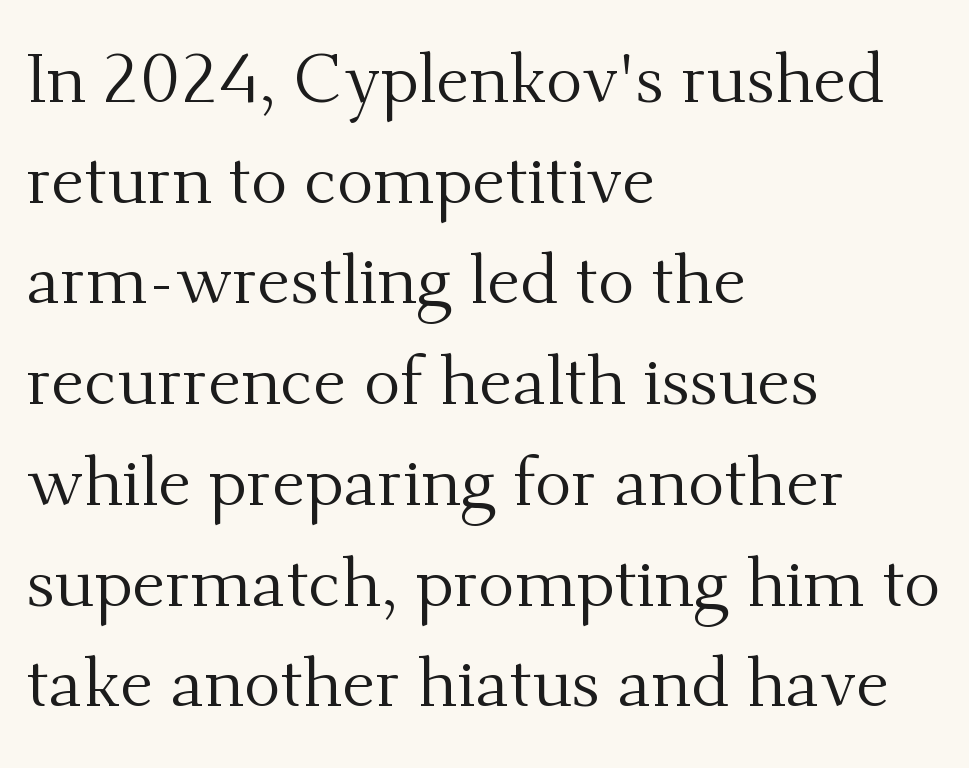
{"serif": "yes", "italic": "no", "bold": "no", "weight": "regular", "width": "normal", "stroke_contrast": "medium", "x_height": "small", "monospaced": "no", "underline": "no", "align": "left", "line_spacing": "normal", "line_spacing_ratio": 1.46, "letter_spacing": "normal", "letter_spacing_em": 0.0, "glyph_px": 69}
